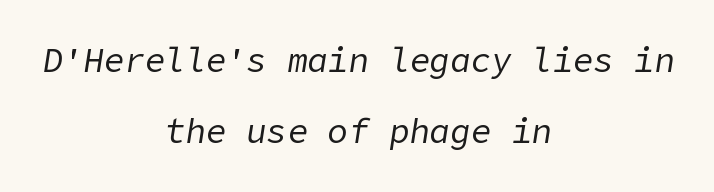
Q: Is the text bold? A: No.
Q: Is the text italic (slanted)? A: Yes, it leans right by about 9 degrees.
Q: Is the text underlined? A: No.
Q: How is the paragraph aligned? A: Centered.
Q: Is the spacing between letters normal or unusually wide? A: Normal.
Q: Is the spacing between lines tight, normal or loose? A: Loose.
Q: Width (condensed, normal, or wide)? A: Normal.
Q: Stroke contrast? A: Low.
Q: x-height? A: Medium.
